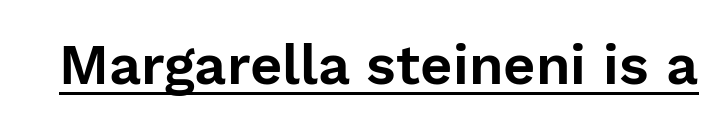
Q: Is the text italic (slanted)? A: No, it is upright.
Q: Is the typeface a serif or a sans-serif typeface? A: Sans-serif.
Q: Is the text underlined? A: Yes.
Q: Is the spacing between letters normal or unusually wide? A: Normal.
Q: Width (condensed, normal, or wide)? A: Normal.
Q: Stroke contrast? A: Low.
Q: x-height? A: Medium.
Q: Monospaced? A: No.
